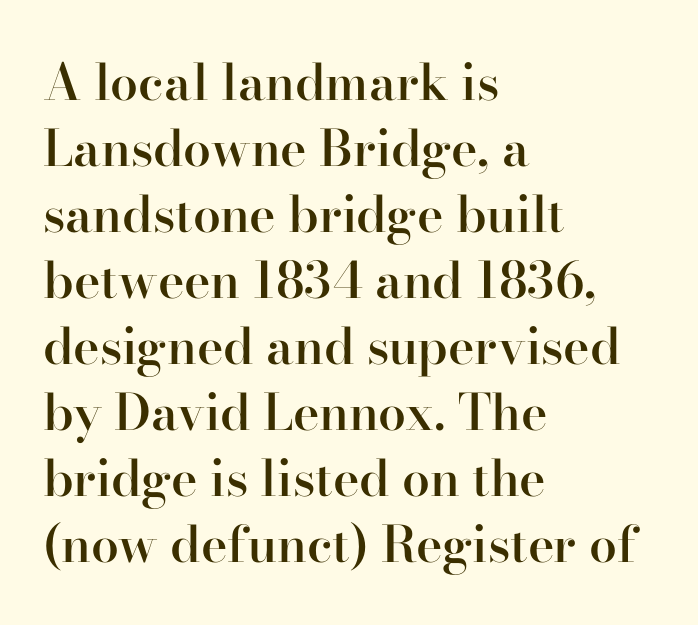
One-word summary of the alignment: left. Descenders hang freely into open space. Stroke terminals: seriffed. Each glyph is drawn with semibold strokes, heavier than normal yet not fully bold. These lines sit exactly where default settings would place them.
